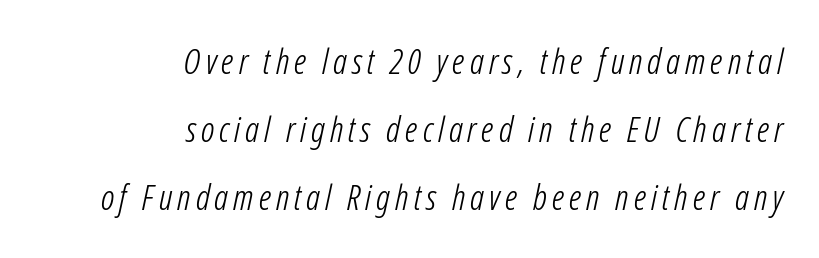
Widely set lines give the paragraph a tall, airy silhouette. An italicized treatment has been applied to the whole sample. The glyphs are unaccompanied by any horizontal stroke below them. Do the characters align in a grid? No, the font is proportional. The ragged edge is on the left, which tells us the setting is flush right.
